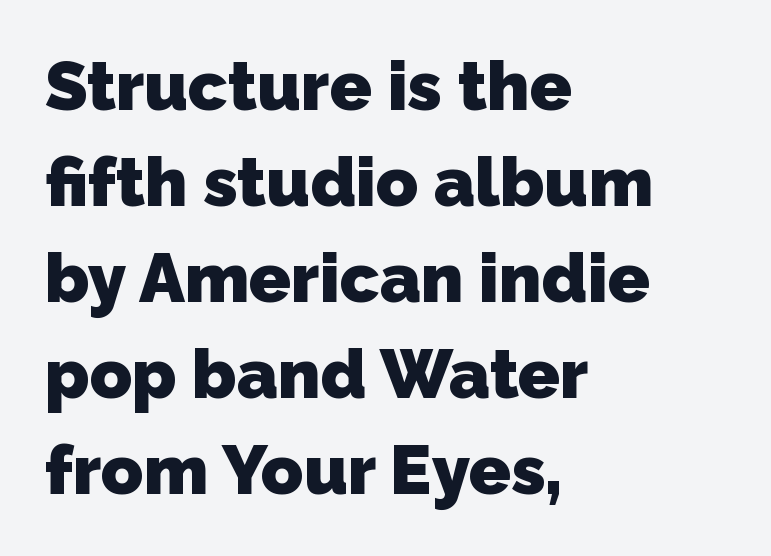
{"serif": "no", "bold": "yes", "weight": "heavy", "width": "normal", "stroke_contrast": "low", "x_height": "medium", "monospaced": "no", "underline": "no", "align": "left", "line_spacing": "normal", "line_spacing_ratio": 1.39, "letter_spacing": "normal", "letter_spacing_em": 0.0, "glyph_px": 69}
